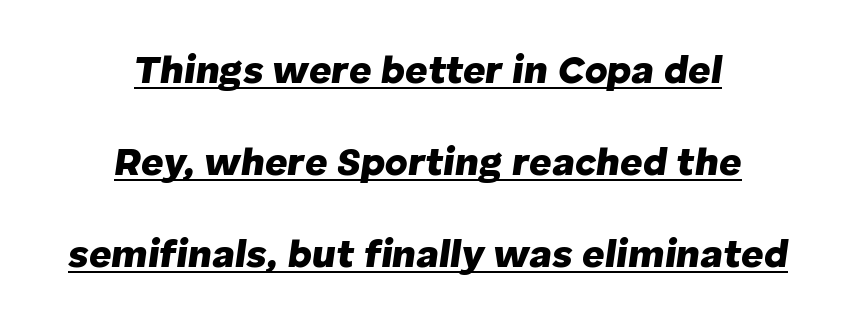
Q: Is the text bold? A: Yes.
Q: Is the text italic (slanted)? A: Yes, it leans right by about 8 degrees.
Q: Is the text underlined? A: Yes.
Q: How is the paragraph aligned? A: Centered.
Q: Is the spacing between letters normal or unusually wide? A: Normal.
Q: Is the spacing between lines tight, normal or loose? A: Loose.
Q: Width (condensed, normal, or wide)? A: Normal.
Q: Stroke contrast? A: Low.
Q: x-height? A: Medium.
Q: Monospaced? A: No.
